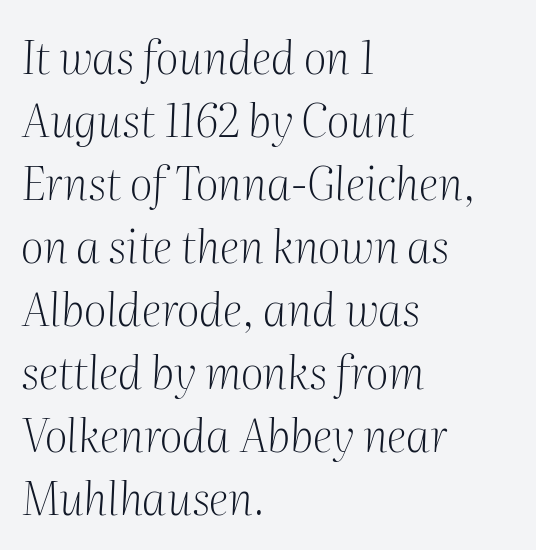
Q: Is the text bold? A: No.
Q: Is the text italic (slanted)? A: Yes, it leans right by about 2 degrees.
Q: Is the typeface a serif or a sans-serif typeface? A: Serif.
Q: Is the text underlined? A: No.
Q: How is the paragraph aligned? A: Left-aligned.
Q: Is the spacing between letters normal or unusually wide? A: Normal.
Q: Is the spacing between lines tight, normal or loose? A: Normal.
Q: Width (condensed, normal, or wide)? A: Normal.
Q: Stroke contrast? A: Medium.
Q: x-height? A: Medium.
Q: Monospaced? A: No.
